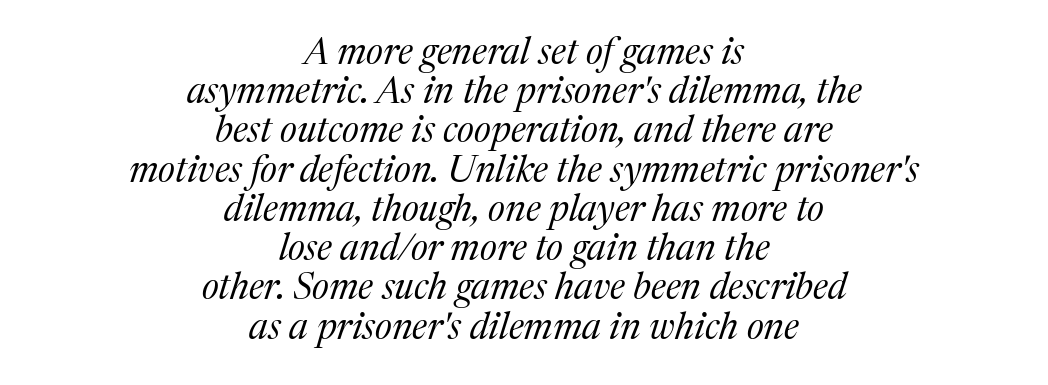
{"serif": "yes", "italic": "yes", "lean": "right", "slant_degrees": 17, "bold": "no", "weight": "regular", "width": "normal", "stroke_contrast": "medium", "x_height": "medium", "monospaced": "no", "underline": "no", "align": "center", "line_spacing": "tight", "line_spacing_ratio": 1.06, "letter_spacing": "normal", "letter_spacing_em": 0.0, "glyph_px": 37}
